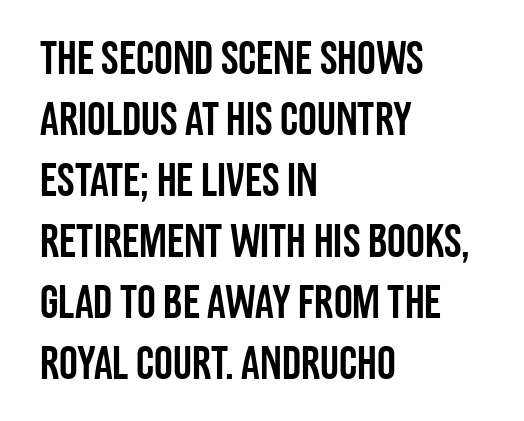
{"serif": "no", "italic": "no", "width": "condensed", "stroke_contrast": "low", "x_height": "large", "monospaced": "no", "underline": "no", "align": "left", "line_spacing": "normal", "line_spacing_ratio": 1.3, "letter_spacing": "normal", "letter_spacing_em": 0.0, "glyph_px": 47}
